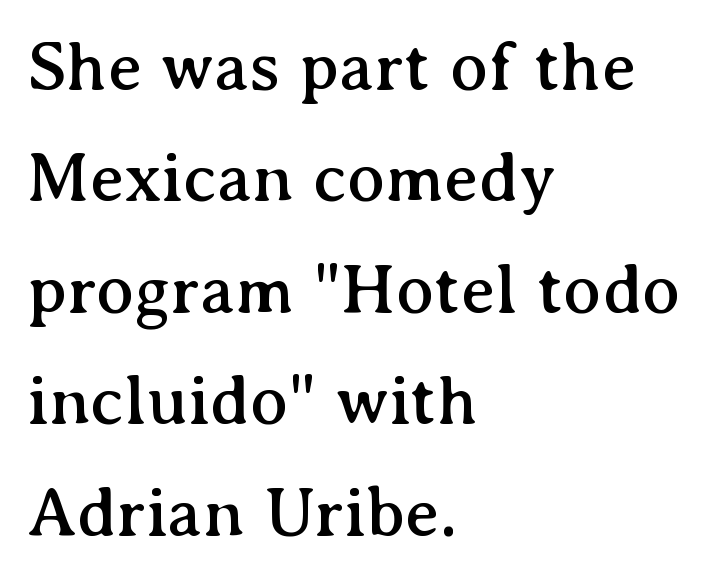
Q: Is the text italic (slanted)? A: No, it is upright.
Q: Is the typeface a serif or a sans-serif typeface? A: Serif.
Q: Is the text underlined? A: No.
Q: How is the paragraph aligned? A: Left-aligned.
Q: Is the spacing between letters normal or unusually wide? A: Normal.
Q: Is the spacing between lines tight, normal or loose? A: Normal.
Q: Width (condensed, normal, or wide)? A: Normal.
Q: Stroke contrast? A: Medium.
Q: x-height? A: Medium.
Q: Monospaced? A: No.
